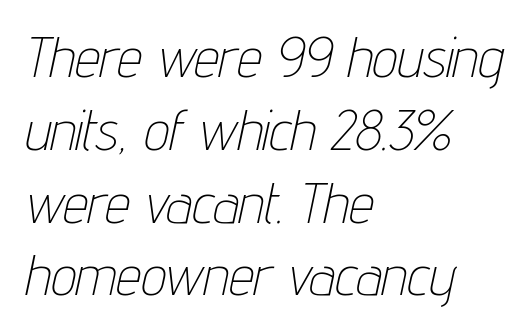
The image shows 56 px thin, condensed type, italic (leaning right); set left-aligned, normal line spacing (1.3x), normal letter spacing, not underlined; low stroke contrast and a medium x-height.
